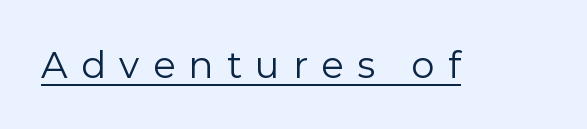
{"serif": "no", "italic": "no", "bold": "no", "weight": "regular", "width": "normal", "stroke_contrast": "low", "x_height": "medium", "monospaced": "no", "underline": "yes", "letter_spacing": "wide", "letter_spacing_em": 0.36, "glyph_px": 37}
